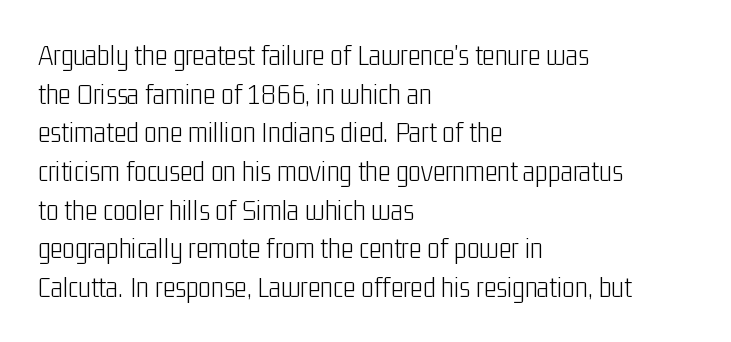
Inter-character spacing is left at the font's built-in metrics. Every row of glyphs begins at an identical x-position on the left. The strokes are not fattened; the text isn't bold. You could not count columns in this text — the font is proportionally spaced. Evenly set lines give the paragraph a standard silhouette. Underlining? Definitely not there.
